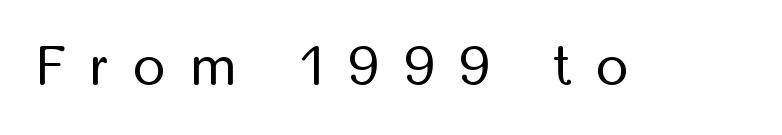
{"serif": "no", "italic": "no", "bold": "no", "weight": "regular", "width": "condensed", "stroke_contrast": "low", "x_height": "medium", "monospaced": "no", "underline": "no", "letter_spacing": "wide", "letter_spacing_em": 0.47, "glyph_px": 55}
